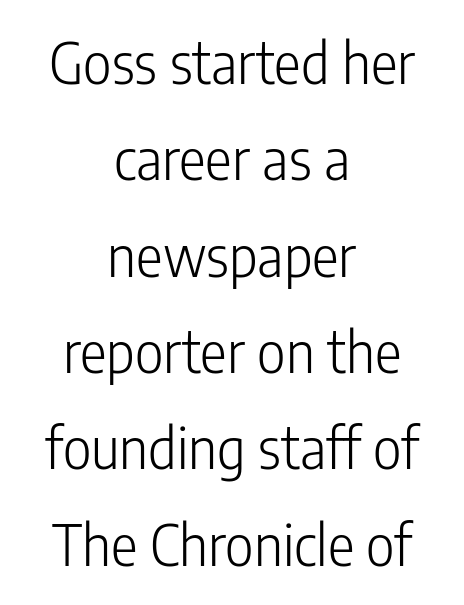
Q: Is the text bold? A: No.
Q: Is the text italic (slanted)? A: No, it is upright.
Q: Is the typeface a serif or a sans-serif typeface? A: Sans-serif.
Q: Is the text underlined? A: No.
Q: How is the paragraph aligned? A: Centered.
Q: Is the spacing between letters normal or unusually wide? A: Normal.
Q: Width (condensed, normal, or wide)? A: Condensed.
Q: Stroke contrast? A: Low.
Q: x-height? A: Medium.
Q: Monospaced? A: No.
